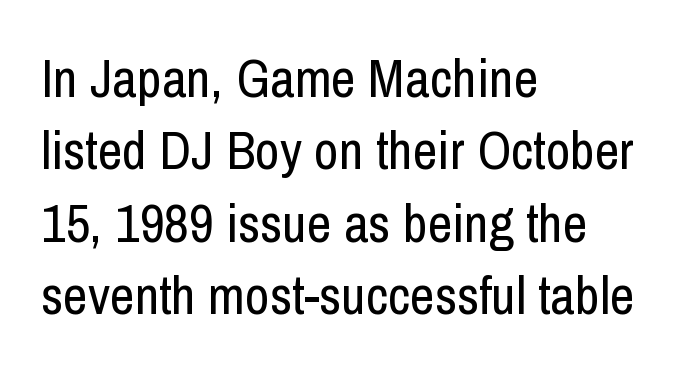
Is the block centered? No — it sits flush against the left margin. The font family rendered here belongs to the sans-serif group. Is this a fixed-width face? No — the glyphs have proportional, varying widths. Words appear dense and cohesive because spacing is normal.
